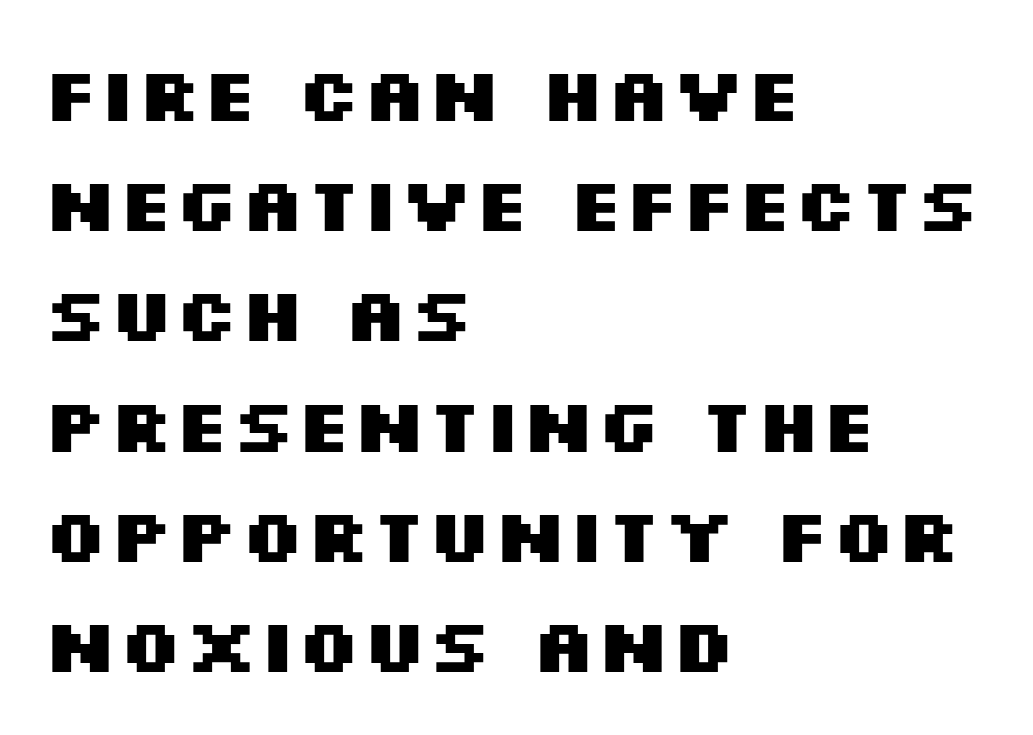
Compared with an ordinary text face, these strokes are far heavier — a full bold. The tracking reads as untouched default to a designer's eye. A clean baseline with only descenders dipping below it. Posture: vertical. Each letter keeps its own natural width here, so spacing adapts to shape.
